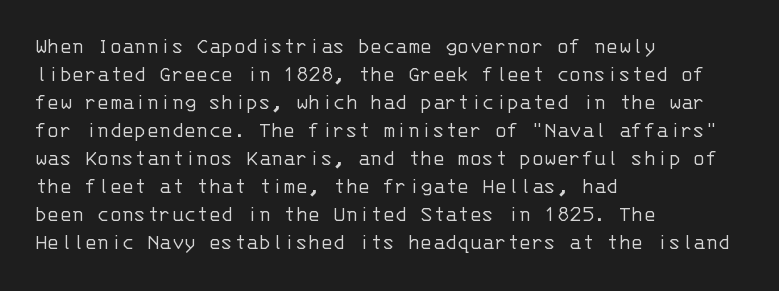
{"italic": "no", "bold": "no", "underline": "no", "align": "left", "line_spacing_ratio": 1.22, "letter_spacing": "normal", "letter_spacing_em": 0.0, "glyph_px": 23}
